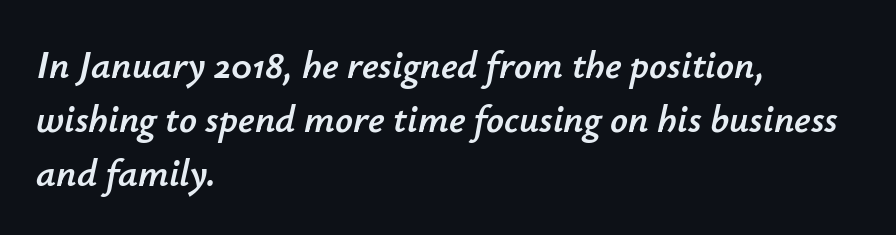
Q: Is the text italic (slanted)? A: Yes, it leans right by about 12 degrees.
Q: Is the text underlined? A: No.
Q: How is the paragraph aligned? A: Left-aligned.
Q: Is the spacing between letters normal or unusually wide? A: Normal.
Q: Is the spacing between lines tight, normal or loose? A: Normal.
Q: Width (condensed, normal, or wide)? A: Normal.
Q: Stroke contrast? A: Low.
Q: x-height? A: Small.
Q: Monospaced? A: No.
